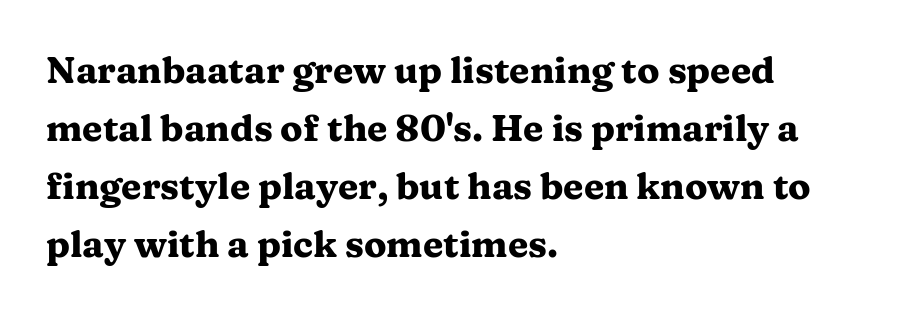
The image shows 37 px heavy, wide serif type, upright; set left-aligned, normal line spacing (1.57x), normal letter spacing, not underlined; medium stroke contrast and a medium x-height.
